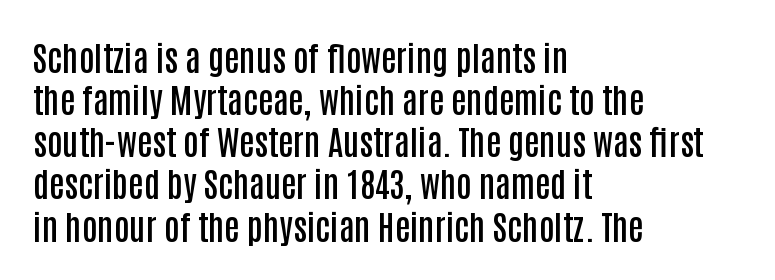
The image shows 34 px semibold, condensed sans-serif type, upright; set left-aligned, line spacing 1.24x, normal letter spacing, not underlined; low stroke contrast and a large x-height.
